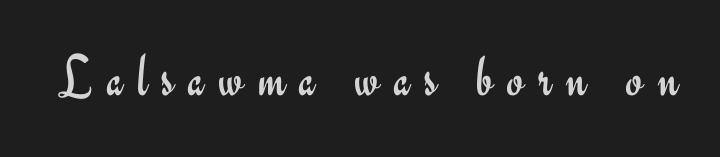
Q: Is the text bold? A: No.
Q: Is the text italic (slanted)? A: Yes.
Q: Is the typeface a serif or a sans-serif typeface? A: Sans-serif.
Q: Is the text underlined? A: No.
Q: Is the spacing between letters normal or unusually wide? A: Unusually wide.
Q: Width (condensed, normal, or wide)? A: Normal.
Q: Stroke contrast? A: Low.
Q: x-height? A: Small.
Q: Monospaced? A: No.
